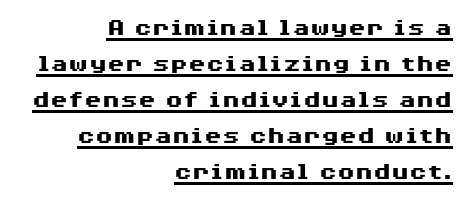
Standard letterfit; no display-style spreading of the glyphs. Every word sits above its own underline. Is there any slant? The stems are plumb. These words are printed bold, with thick strokes throughout. The vertical gap from one line to the next is medium. Is the block centered? No — it sits flush against the right margin.
